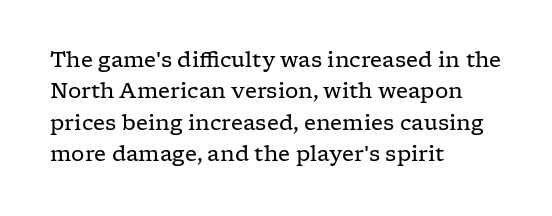
{"italic": "no", "bold": "no", "underline": "no", "align": "left", "line_spacing": "normal", "line_spacing_ratio": 1.49, "letter_spacing": "normal", "letter_spacing_em": 0.0, "glyph_px": 21}
